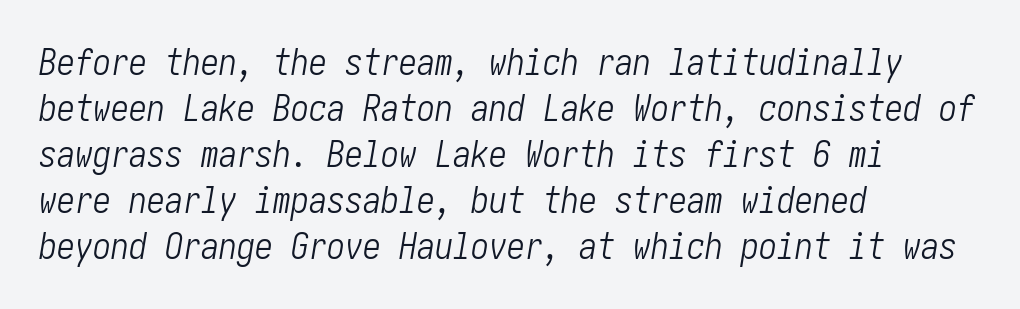
Check under the words: just untouched page. If you measured baseline to baseline, you'd find a middling distance. If you drew a ruler down the left edge, every line would touch it. In terms of posture, this sample is oblique. The tracking reads as untouched default to a designer's eye. Caption: face not bold, strokes unweighted.
